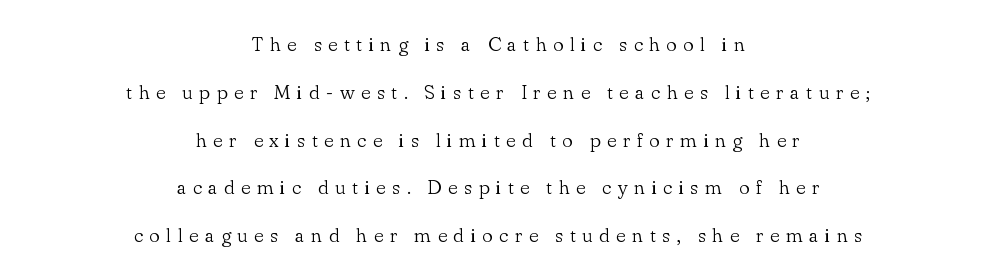
Q: Is the text bold? A: No.
Q: Is the text italic (slanted)? A: No, it is upright.
Q: Is the text underlined? A: No.
Q: How is the paragraph aligned? A: Centered.
Q: Is the spacing between letters normal or unusually wide? A: Unusually wide.
Q: Is the spacing between lines tight, normal or loose? A: Loose.
